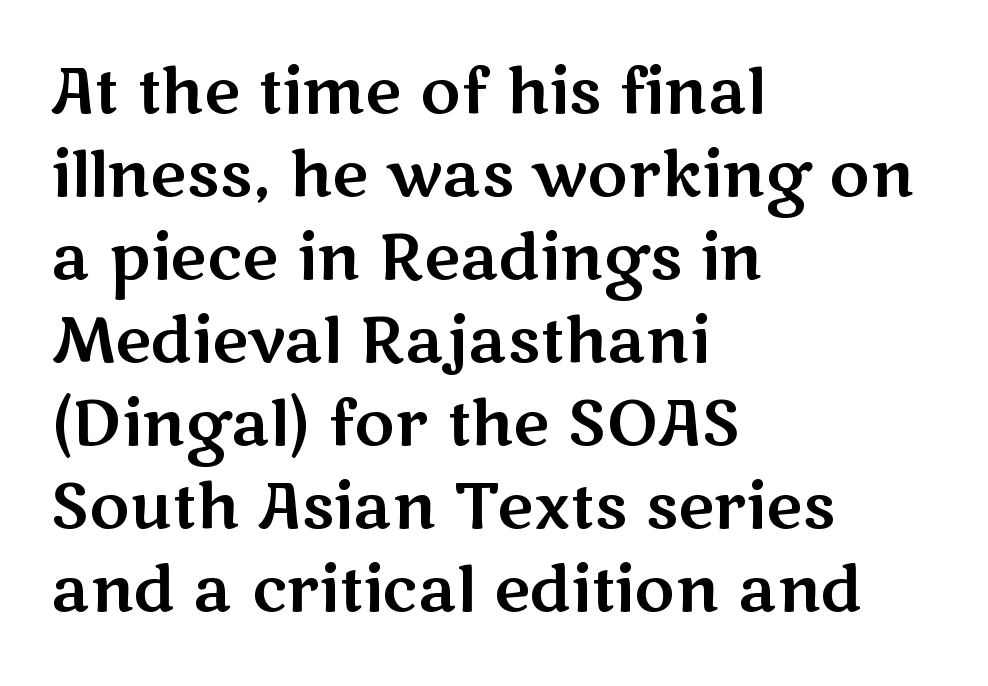
The passage shown is not underscored anywhere. Spacing verdict: proportional, widths tailored to each character. I'd call this a sans setting — the letters go barefoot. Leading matches the norm, producing a regular column. You can tell it's not italic because the verticals are truly vertical.
